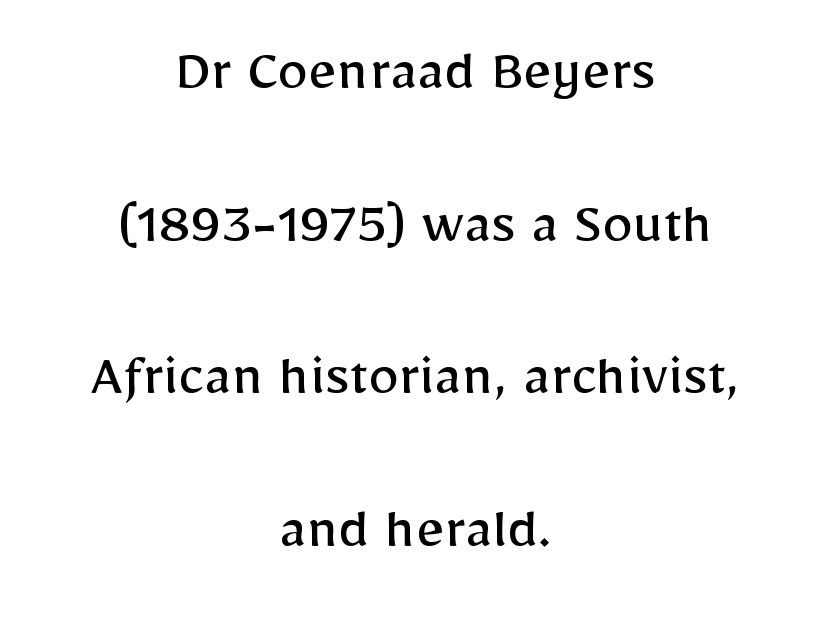
Q: Is the text bold? A: No.
Q: Is the text italic (slanted)? A: No, it is upright.
Q: Is the typeface a serif or a sans-serif typeface? A: Sans-serif.
Q: Is the text underlined? A: No.
Q: How is the paragraph aligned? A: Centered.
Q: Is the spacing between letters normal or unusually wide? A: Normal.
Q: Is the spacing between lines tight, normal or loose? A: Loose.
Q: Width (condensed, normal, or wide)? A: Normal.
Q: Stroke contrast? A: Low.
Q: x-height? A: Medium.
Q: Monospaced? A: No.
